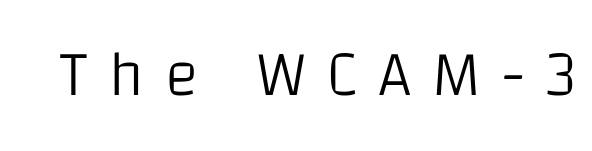
The image shows 64 px light sans-serif type, upright; set unusually wide letter spacing (+0.32 em), not underlined; low stroke contrast and a large x-height.
